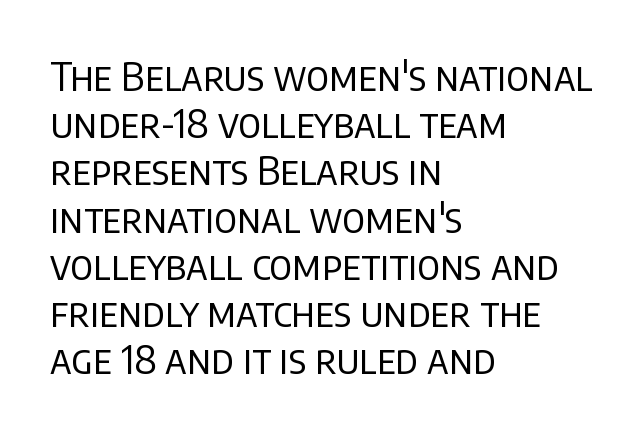
The image shows 39 px regular-weight sans-serif type, upright; set left-aligned, line spacing 1.21x, normal letter spacing, not underlined; low stroke contrast and a large x-height.
